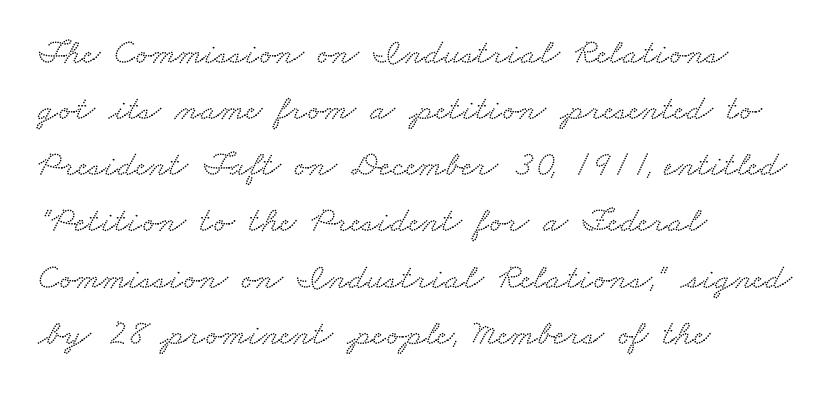
The image shows 36 px wide type; set left-aligned, normal line spacing (1.56x), normal letter spacing, not underlined; low stroke contrast and a small x-height.
